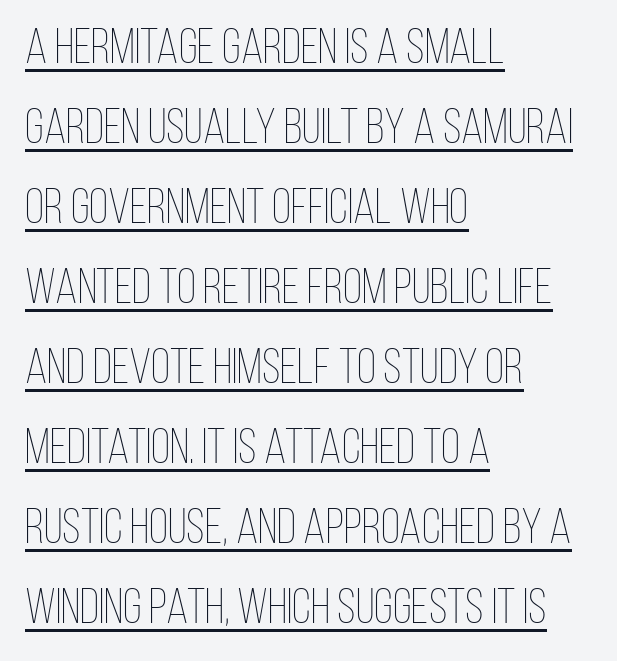
{"italic": "no", "bold": "no", "weight": "thin", "width": "condensed", "stroke_contrast": "low", "x_height": "large", "monospaced": "no", "underline": "yes", "align": "left", "line_spacing": "normal", "line_spacing_ratio": 1.6, "letter_spacing": "normal", "letter_spacing_em": 0.0, "glyph_px": 50}
